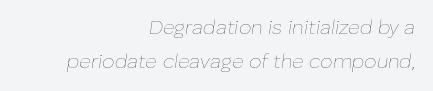
{"italic": "yes", "lean": "right", "slant_degrees": 8, "bold": "no", "underline": "no", "align": "right", "line_spacing": "normal", "line_spacing_ratio": 1.68, "letter_spacing": "normal", "letter_spacing_em": 0.0, "glyph_px": 20}
